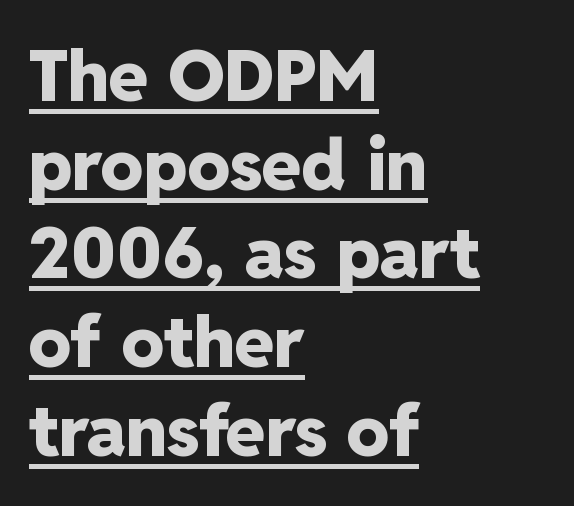
Q: Is the text bold? A: Yes.
Q: Is the text italic (slanted)? A: No, it is upright.
Q: Is the typeface a serif or a sans-serif typeface? A: Sans-serif.
Q: Is the text underlined? A: Yes.
Q: How is the paragraph aligned? A: Left-aligned.
Q: Is the spacing between letters normal or unusually wide? A: Normal.
Q: Is the spacing between lines tight, normal or loose? A: Normal.
Q: Width (condensed, normal, or wide)? A: Normal.
Q: Stroke contrast? A: Low.
Q: x-height? A: Medium.
Q: Monospaced? A: No.
